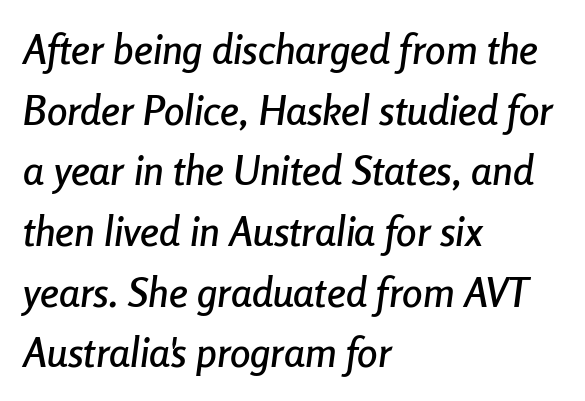
Q: Is the text italic (slanted)? A: Yes, it leans right by about 8 degrees.
Q: Is the text underlined? A: No.
Q: How is the paragraph aligned? A: Left-aligned.
Q: Is the spacing between letters normal or unusually wide? A: Normal.
Q: Is the spacing between lines tight, normal or loose? A: Normal.
Q: Width (condensed, normal, or wide)? A: Condensed.
Q: Stroke contrast? A: Low.
Q: x-height? A: Medium.
Q: Monospaced? A: No.
